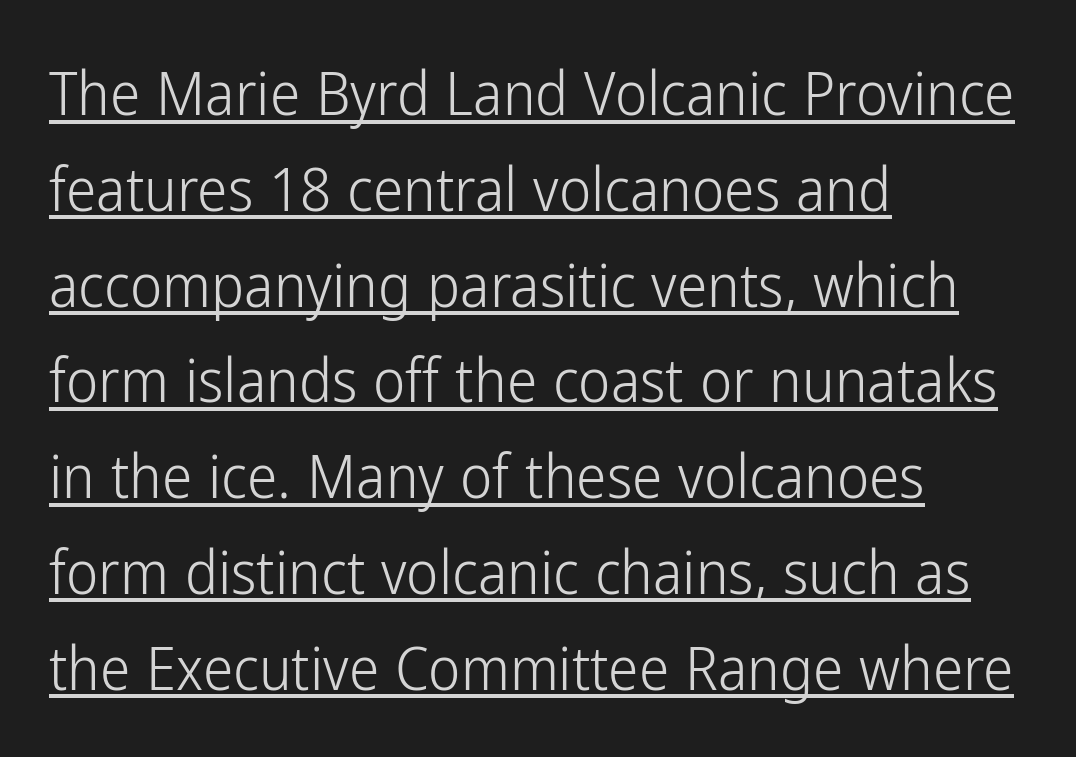
Q: Is the text bold? A: No.
Q: Is the text italic (slanted)? A: No, it is upright.
Q: Is the typeface a serif or a sans-serif typeface? A: Sans-serif.
Q: Is the text underlined? A: Yes.
Q: How is the paragraph aligned? A: Left-aligned.
Q: Is the spacing between letters normal or unusually wide? A: Normal.
Q: Is the spacing between lines tight, normal or loose? A: Normal.
Q: Width (condensed, normal, or wide)? A: Condensed.
Q: Stroke contrast? A: Low.
Q: x-height? A: Medium.
Q: Monospaced? A: No.
